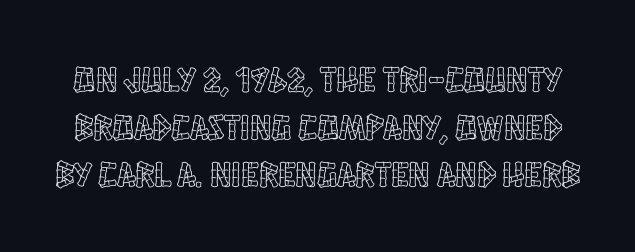
{"italic": "no", "width": "condensed", "x_height": "large", "monospaced": "no", "underline": "no", "line_spacing": "normal", "line_spacing_ratio": 1.32, "letter_spacing": "normal", "letter_spacing_em": 0.0, "glyph_px": 36}
